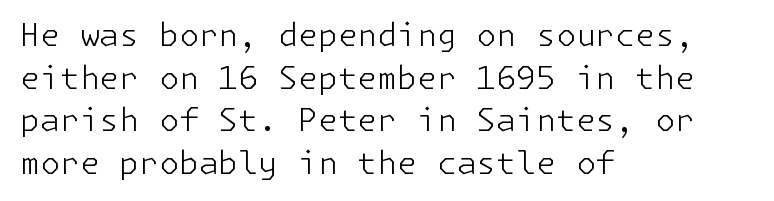
Reading down the column, the eye jumps a familiar distance to each next line. Stems here are at most as thick as an everyday book face. A typesetter would call this zero additional tracking. Observe the absence of serifs on each vertical stroke in this sample. The ragged edge is on the right, which tells us the setting is flush left. This is the regular roman posture of the typeface.
